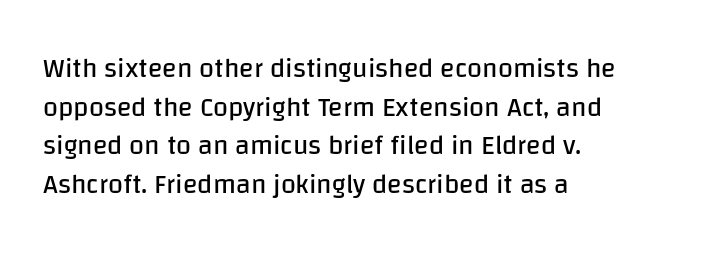
Q: Is the text bold? A: No.
Q: Is the text italic (slanted)? A: No, it is upright.
Q: Is the text underlined? A: No.
Q: How is the paragraph aligned? A: Left-aligned.
Q: Is the spacing between letters normal or unusually wide? A: Normal.
Q: Is the spacing between lines tight, normal or loose? A: Normal.
